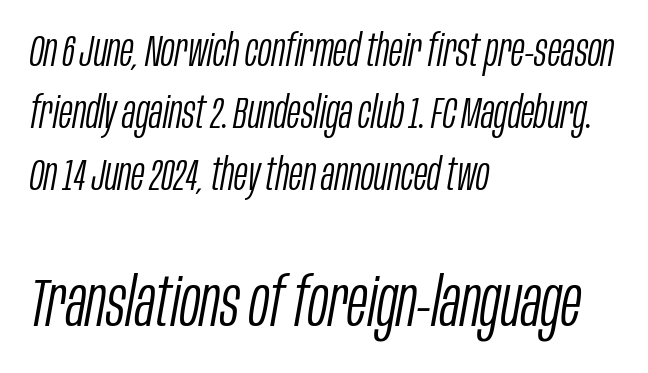
{"italic": "yes", "lean": "right", "slant_degrees": 10, "bold": "no", "weight": "light", "width": "condensed", "stroke_contrast": "low", "x_height": "large", "monospaced": "no", "underline": "no", "align": "left", "line_spacing": "normal", "line_spacing_ratio": 1.38, "letter_spacing": "normal", "letter_spacing_em": 0.0, "larger_block": "second", "size_ratio": 1.51, "glyph_px": 68}
